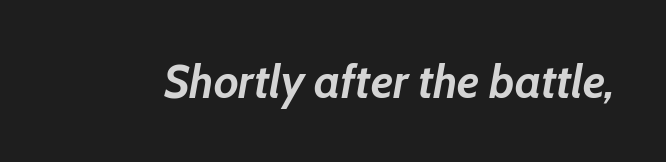
Q: Is the text bold? A: Yes.
Q: Is the text italic (slanted)? A: Yes, it leans right by about 10 degrees.
Q: Is the text underlined? A: No.
Q: Is the spacing between letters normal or unusually wide? A: Normal.
Q: Width (condensed, normal, or wide)? A: Normal.
Q: Stroke contrast? A: Low.
Q: x-height? A: Medium.
Q: Monospaced? A: No.
